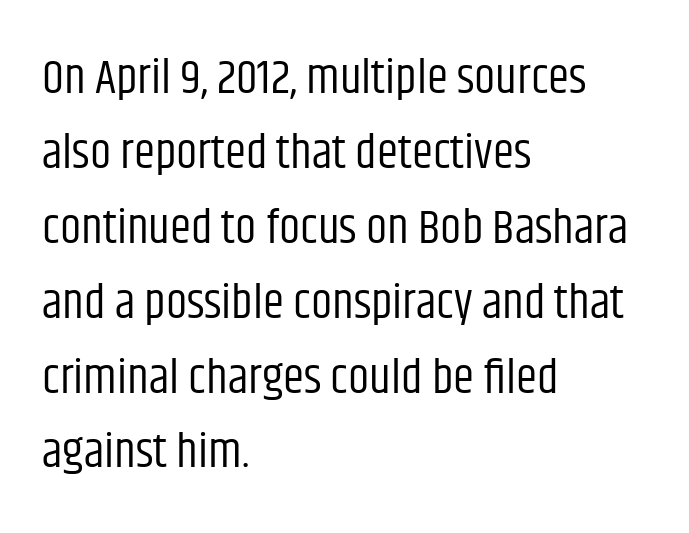
Successive baselines arrive at the customary interval. Type without underlining. This is roman type, the default non-slanted kind. This rendering employs a face without finishing strokes, i.e., a sans-serif. Heft: none added — not bold. Is this a fixed-width face? No — the glyphs have proportional, varying widths.
